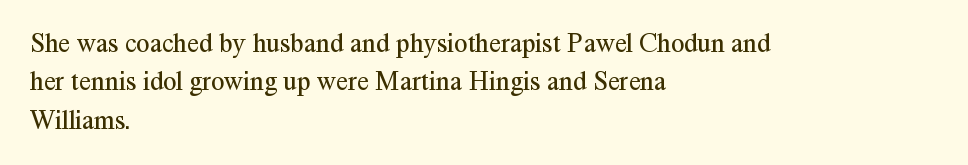
Q: Is the text bold? A: No.
Q: Is the text italic (slanted)? A: No, it is upright.
Q: Is the text underlined? A: No.
Q: How is the paragraph aligned? A: Left-aligned.
Q: Is the spacing between letters normal or unusually wide? A: Normal.
Q: Is the spacing between lines tight, normal or loose? A: Normal.
